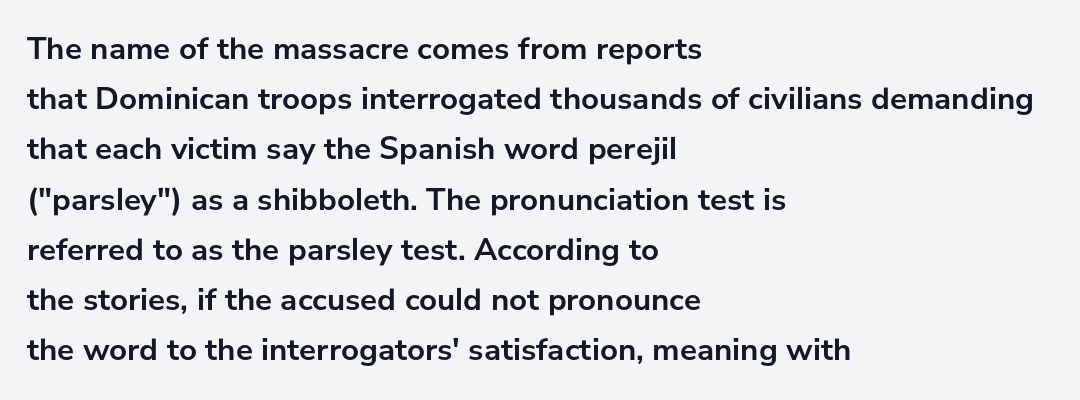
{"serif": "no", "italic": "no", "bold": "yes", "weight": "semibold", "width": "normal", "stroke_contrast": "low", "x_height": "medium", "monospaced": "no", "underline": "no", "align": "left", "line_spacing": "normal", "line_spacing_ratio": 1.57, "letter_spacing": "normal", "letter_spacing_em": 0.0, "glyph_px": 32}
